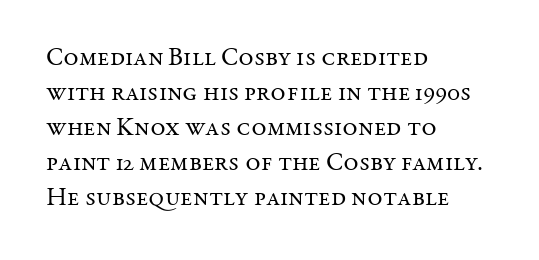
Q: Is the text bold? A: No.
Q: Is the text italic (slanted)? A: No, it is upright.
Q: Is the text underlined? A: No.
Q: How is the paragraph aligned? A: Left-aligned.
Q: Is the spacing between letters normal or unusually wide? A: Normal.
Q: Is the spacing between lines tight, normal or loose? A: Normal.
